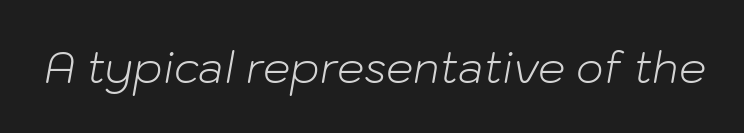
The image shows 43 px light type, italic (leaning right); set normal letter spacing, not underlined; low stroke contrast and a medium x-height.
